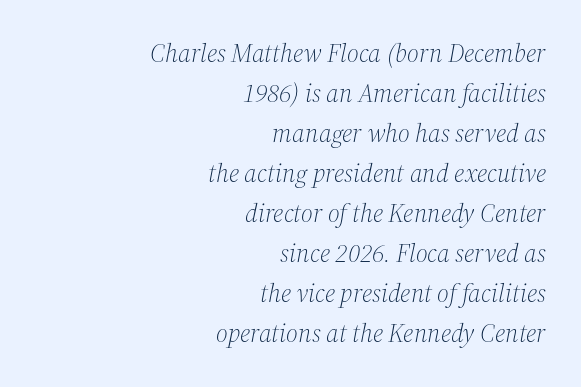
Only glyphs here, with clear space below each row. Observe the ordinary spacing: letters are neighbours, not strangers. Whoever set this chose a conventional vertical rhythm. Leftover space on each line is placed entirely before the opening word. The font's italic variant was chosen for this text. The characters are drawn with everyday or finer stroke widths.
